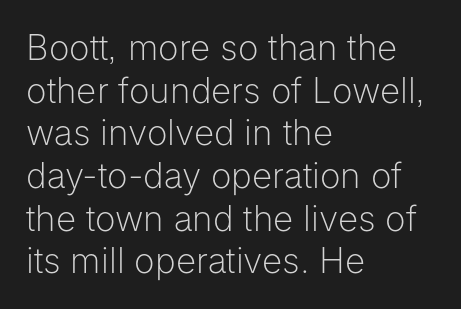
{"serif": "no", "italic": "no", "bold": "no", "weight": "light", "width": "normal", "stroke_contrast": "low", "x_height": "medium", "monospaced": "no", "underline": "no", "align": "left", "line_spacing_ratio": 1.22, "letter_spacing": "normal", "letter_spacing_em": 0.0, "glyph_px": 35}
